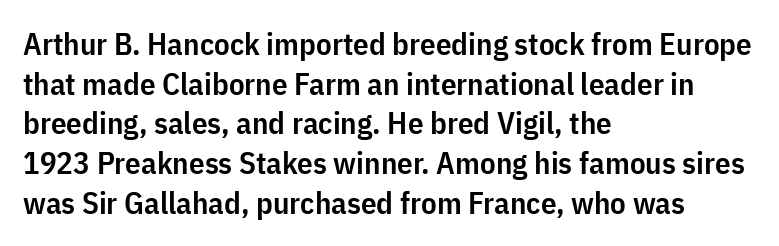
Q: Is the text bold? A: Semi-bold.
Q: Is the text italic (slanted)? A: No, it is upright.
Q: Is the typeface a serif or a sans-serif typeface? A: Sans-serif.
Q: Is the text underlined? A: No.
Q: How is the paragraph aligned? A: Left-aligned.
Q: Is the spacing between letters normal or unusually wide? A: Normal.
Q: Is the spacing between lines tight, normal or loose? A: Normal.
Q: Width (condensed, normal, or wide)? A: Condensed.
Q: Stroke contrast? A: Low.
Q: x-height? A: Medium.
Q: Monospaced? A: No.
